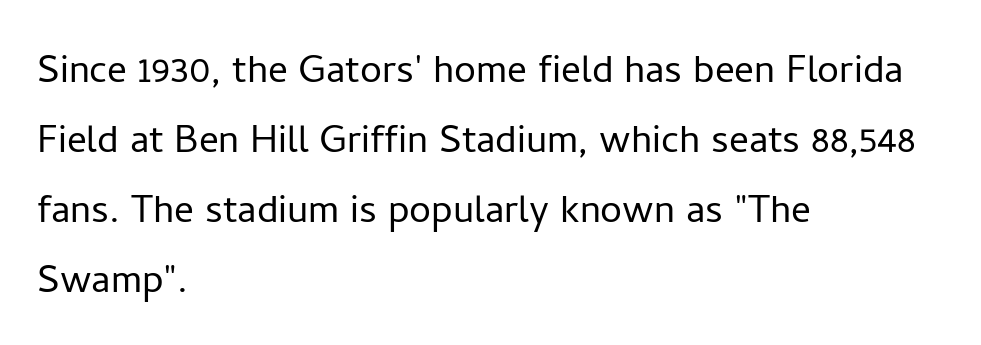
The space between consecutive lines is moderate. Default kerning and tracking; the words read as compact shapes. Is this a fixed-width face? No — the glyphs have proportional, varying widths. The paragraph shown leans on its left margin. The weight tops out at a normal text grade. Words float on clear page, feet unadorned.
